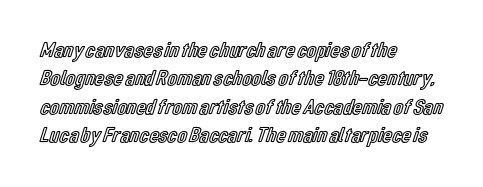
The image shows 22 px text type; set left-aligned, normal line spacing (1.29x), normal letter spacing, not underlined.
